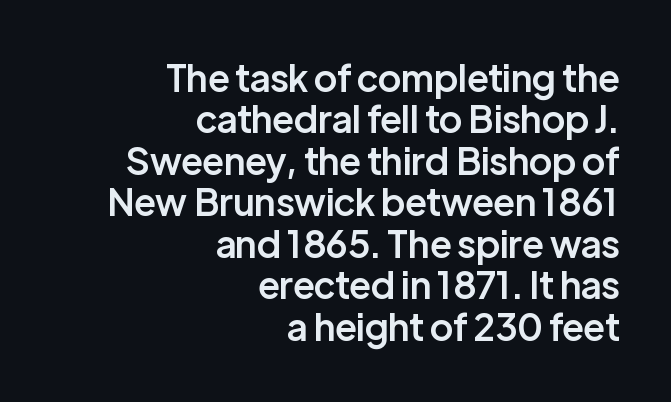
The image shows 37 px semibold sans-serif type, upright; set right-aligned, tight line spacing (1.12x), normal letter spacing, not underlined; low stroke contrast and a medium x-height.
